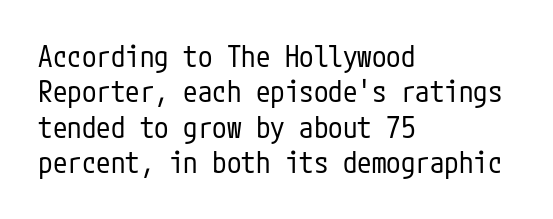
{"serif": "no", "italic": "no", "bold": "no", "weight": "regular", "width": "condensed", "stroke_contrast": "low", "x_height": "medium", "underline": "no", "align": "left", "line_spacing_ratio": 1.22, "letter_spacing": "normal", "letter_spacing_em": 0.0, "glyph_px": 29}
